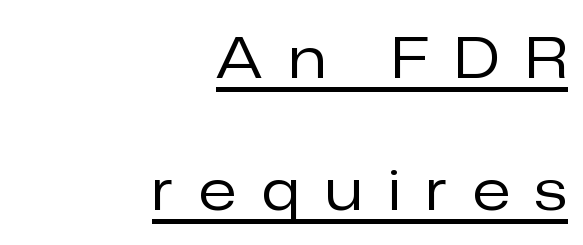
The image shows 56 px regular-weight sans-serif type, upright; set right-aligned, loose line spacing (2.36x), unusually wide letter spacing (+0.47 em), underlined; low stroke contrast and a medium x-height.
